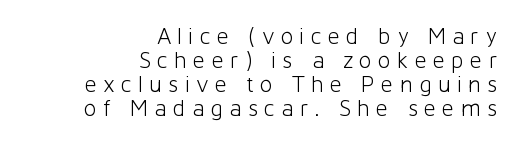
The image shows 24 px text type, upright; set right-aligned, tight line spacing (1.0x), unusually wide letter spacing (+0.25 em), not underlined.
